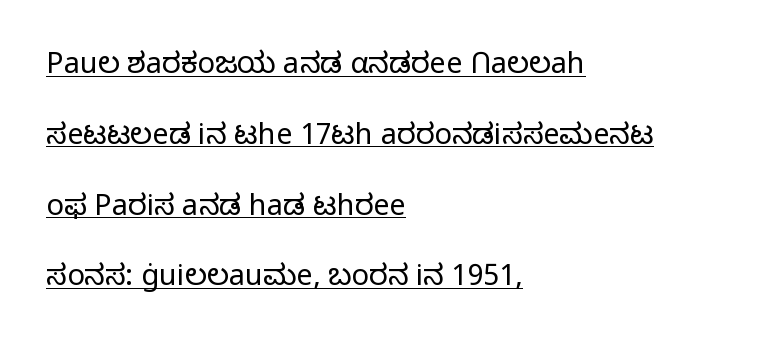
{"serif": "no", "italic": "no", "bold": "no", "weight": "light", "width": "normal", "stroke_contrast": "low", "x_height": "medium", "monospaced": "no", "underline": "yes", "align": "left", "line_spacing": "loose", "line_spacing_ratio": 2.44, "letter_spacing": "normal", "letter_spacing_em": 0.0, "glyph_px": 29}
